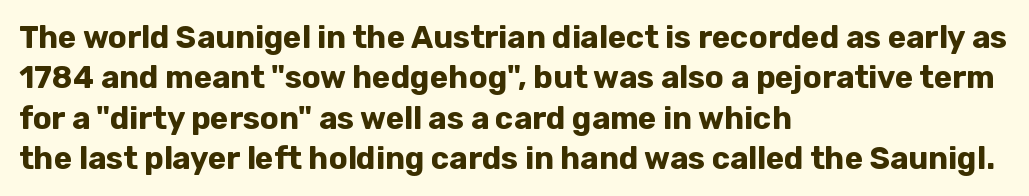
Stroke thickness is high; the sample reads as a true bold. Here the designer chose a conventional face with non-uniform glyph widths. Each line starts at the same left margin while the right side varies. The typeface chosen for these lines omits serifs. Normally led — the rows are evenly, conventionally spaced. Ascenders rise straight up at ninety degrees.
